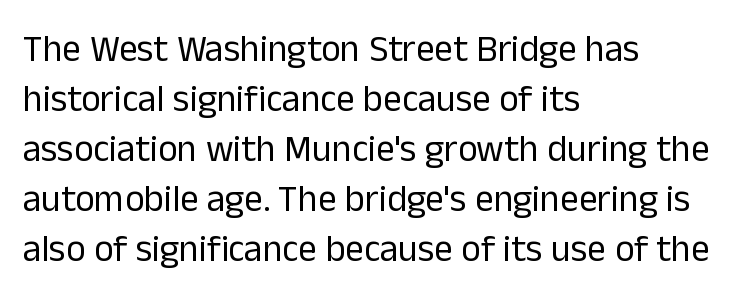
The image shows 37 px regular-weight sans-serif type, upright; set left-aligned, normal line spacing (1.35x), normal letter spacing, not underlined; low stroke contrast and a medium x-height.
